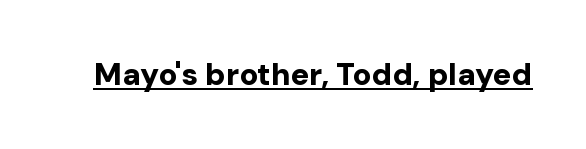
Unlike a traditional serif, this face leaves its strokes unadorned. The type sits square on the baseline with zero lean. What weight is shown? A full bold with thick strokes. You could not count columns in this text — the font is proportionally spaced. Check the space under the baseline: a stroke is drawn there. The letters sit at their default tracking, neither squeezed nor spread.
